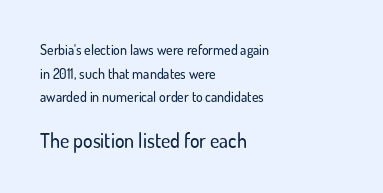
The space beneath each line is pristine and unruled. Letter spacing: default. Here the second block reads like a headline and the first like body copy. Summary of vertical rhythm: regular, with standard interline spacing. Casual observation: everything's shoved over to the left. Unlike italic type, these characters show no tilt at all.
